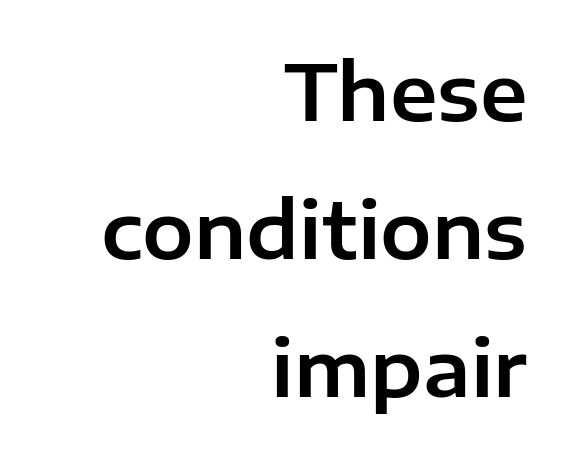
The image shows 77 px sans-serif type, upright; set right-aligned, line spacing 1.79x, normal letter spacing, not underlined; low stroke contrast and a medium x-height.
